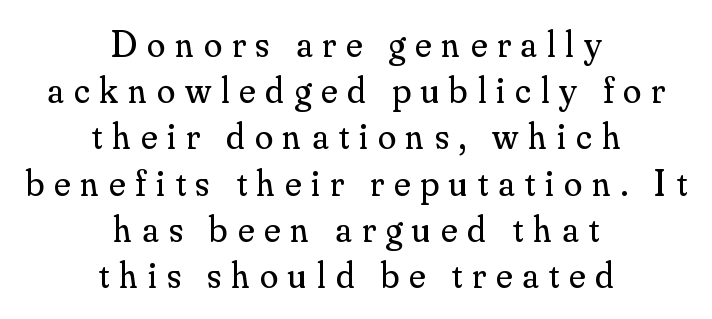
Q: Is the text bold? A: No.
Q: Is the text italic (slanted)? A: No, it is upright.
Q: Is the typeface a serif or a sans-serif typeface? A: Serif.
Q: Is the text underlined? A: No.
Q: How is the paragraph aligned? A: Centered.
Q: Is the spacing between letters normal or unusually wide? A: Unusually wide.
Q: Is the spacing between lines tight, normal or loose? A: Normal.
Q: Width (condensed, normal, or wide)? A: Normal.
Q: Stroke contrast? A: Medium.
Q: x-height? A: Small.
Q: Monospaced? A: No.
